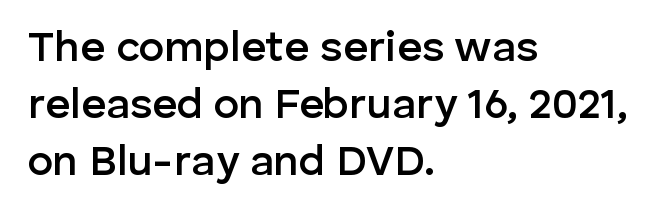
Q: Is the text bold? A: Semi-bold.
Q: Is the text italic (slanted)? A: No, it is upright.
Q: Is the typeface a serif or a sans-serif typeface? A: Sans-serif.
Q: Is the text underlined? A: No.
Q: How is the paragraph aligned? A: Left-aligned.
Q: Is the spacing between letters normal or unusually wide? A: Normal.
Q: Is the spacing between lines tight, normal or loose? A: Normal.
Q: Width (condensed, normal, or wide)? A: Normal.
Q: Stroke contrast? A: Low.
Q: x-height? A: Medium.
Q: Monospaced? A: No.
